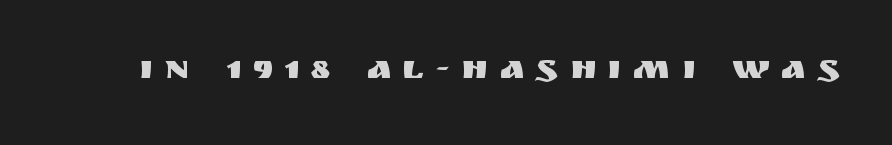
The gap between lines stays unmarked. The rendering shows plain stroke endings on the letterforms — a sans-serif design. The rendering uses natural spacing where letterforms have individual widths. Look at the tracking — it's clearly loosened, letters drifting apart. The letters stand straight up with perfectly vertical stems.
